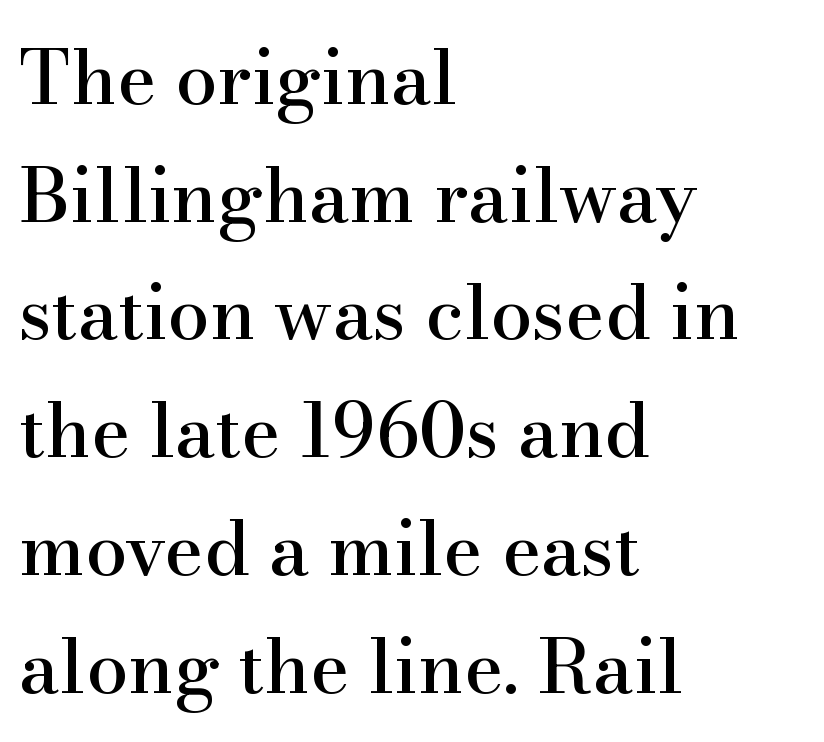
Q: Is the text italic (slanted)? A: No, it is upright.
Q: Is the typeface a serif or a sans-serif typeface? A: Serif.
Q: Is the text underlined? A: No.
Q: How is the paragraph aligned? A: Left-aligned.
Q: Is the spacing between letters normal or unusually wide? A: Normal.
Q: Is the spacing between lines tight, normal or loose? A: Normal.
Q: Width (condensed, normal, or wide)? A: Normal.
Q: Stroke contrast? A: High.
Q: x-height? A: Small.
Q: Monospaced? A: No.
